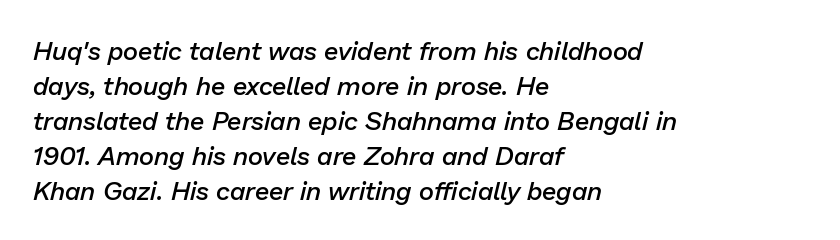
Does the leading feel generous? No, just average. Horizontally, the lines are justified to the leading edge only. The passage shown has conventional tracking throughout. Decoration check: the copy has no underline. Notice how the stems are inclined rather than vertical — that's the hallmark of italics.
